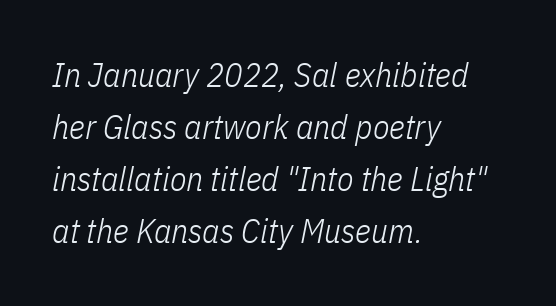
Q: Is the text bold? A: No.
Q: Is the text italic (slanted)? A: Yes, it leans right by about 11 degrees.
Q: Is the text underlined? A: No.
Q: How is the paragraph aligned? A: Left-aligned.
Q: Is the spacing between letters normal or unusually wide? A: Normal.
Q: Is the spacing between lines tight, normal or loose? A: Normal.
Q: Width (condensed, normal, or wide)? A: Condensed.
Q: Stroke contrast? A: Low.
Q: x-height? A: Medium.
Q: Monospaced? A: No.
